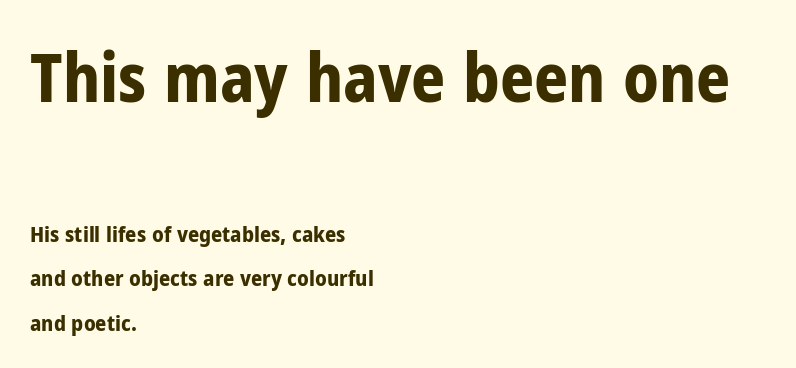
If you drew a line through each stem, it would be perfectly vertical. Bare-footed words on every line. Serif or sans? Sans — the stroke terminals are bare. The letters advance in unequal steps, a hallmark of proportional type.
